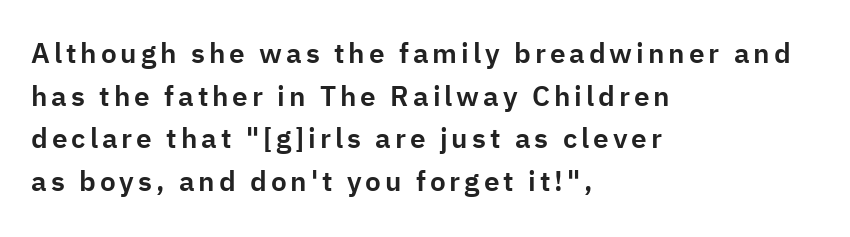
{"serif": "no", "italic": "no", "width": "normal", "stroke_contrast": "low", "x_height": "medium", "monospaced": "no", "underline": "no", "align": "left", "line_spacing": "normal", "line_spacing_ratio": 1.52, "glyph_px": 28}
